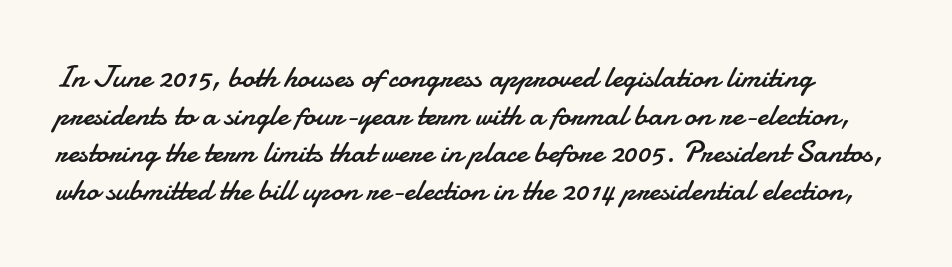
{"serif": "no", "bold": "no", "weight": "regular", "width": "normal", "stroke_contrast": "low", "x_height": "small", "monospaced": "no", "underline": "no", "align": "left", "line_spacing_ratio": 1.21, "letter_spacing": "normal", "letter_spacing_em": 0.0, "glyph_px": 31}
